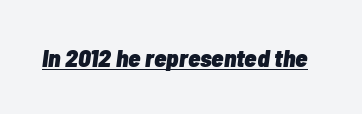
Q: Is the text bold? A: Yes.
Q: Is the text italic (slanted)? A: Yes, it leans right by about 7 degrees.
Q: Is the text underlined? A: Yes.
Q: Is the spacing between letters normal or unusually wide? A: Normal.
